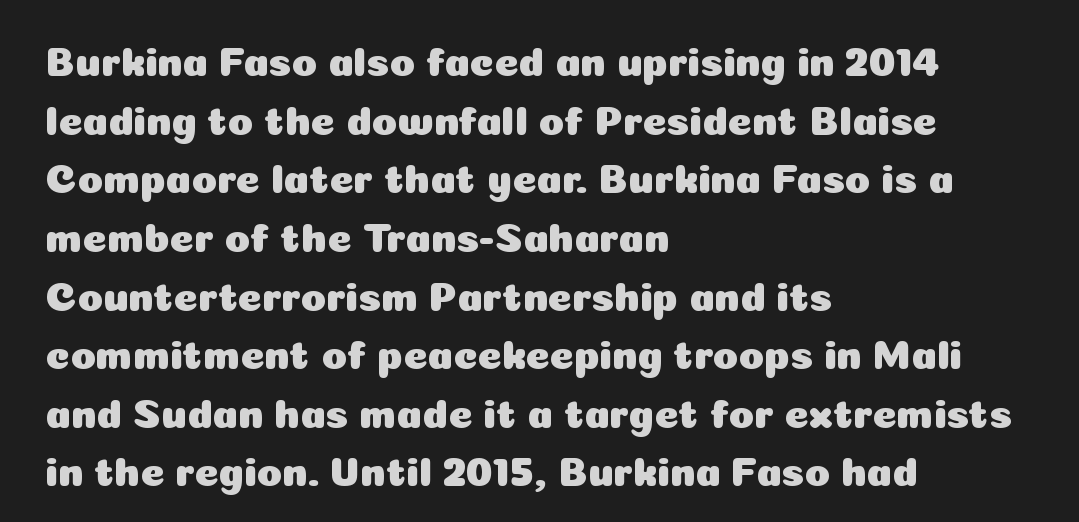
Q: Is the text italic (slanted)? A: No, it is upright.
Q: Is the typeface a serif or a sans-serif typeface? A: Sans-serif.
Q: Is the text underlined? A: No.
Q: How is the paragraph aligned? A: Left-aligned.
Q: Is the spacing between letters normal or unusually wide? A: Normal.
Q: Is the spacing between lines tight, normal or loose? A: Normal.
Q: Width (condensed, normal, or wide)? A: Normal.
Q: Stroke contrast? A: Low.
Q: x-height? A: Medium.
Q: Monospaced? A: No.
